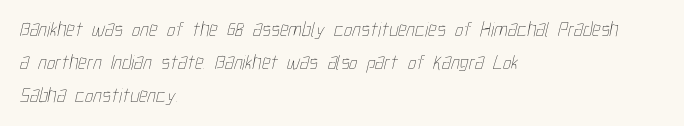
Quick note: underline off. Spacing between characters is what you'd get straight out of the box. Casual observation: everything's shoved over to the left. What's the leading like? Ordinary, nothing unusual. Stroke mass is kept to a normal reading level or below.
